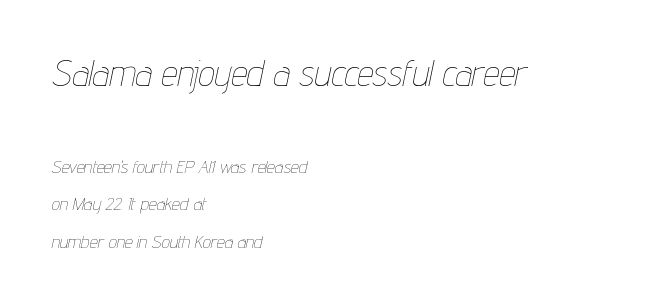
Q: Is the text bold? A: No.
Q: Is the text italic (slanted)? A: Yes, it leans right by about 12 degrees.
Q: Is the text underlined? A: No.
Q: How is the paragraph aligned? A: Left-aligned.
Q: Is the spacing between letters normal or unusually wide? A: Normal.
Q: Is the spacing between lines tight, normal or loose? A: Loose.
Q: Which block of text is set in a larger size, the first (top) or the second (bottom)? A: The first (top) one.
Q: Width (condensed, normal, or wide)? A: Condensed.
Q: Stroke contrast? A: Low.
Q: x-height? A: Medium.
Q: Monospaced? A: No.
